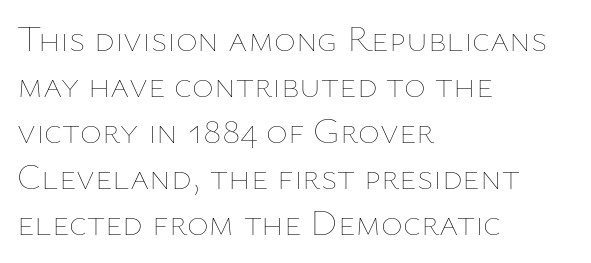
The image shows 37 px thin type, upright; set left-aligned, line spacing 1.24x, normal letter spacing, not underlined; low stroke contrast and a medium x-height.
